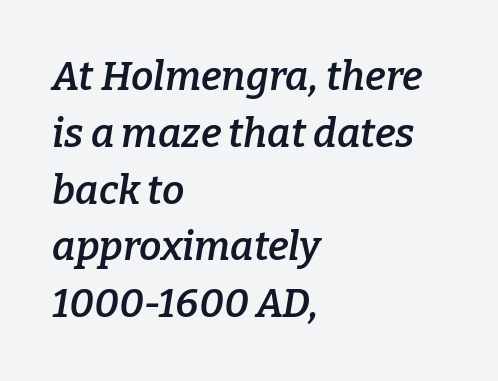
The image shows 40 px semibold serif type, italic (leaning right); set left-aligned, normal line spacing (1.42x), normal letter spacing, not underlined; low stroke contrast and a medium x-height.
